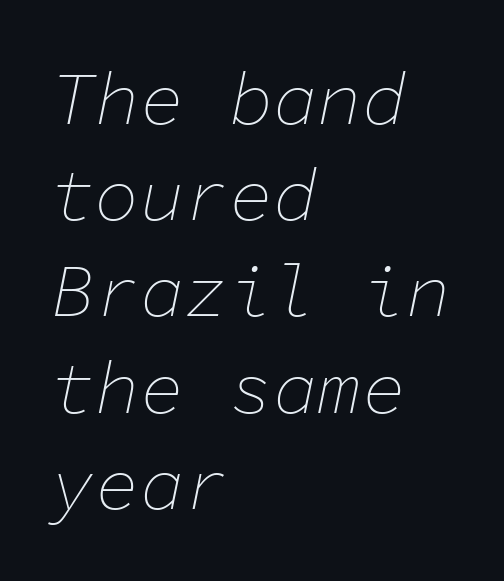
The type is set solid horizontally, with unmodified tracking. Check under the words: just untouched page. Bold? No — there's no thickening of the strokes. Horizontally, the lines are justified to the leading edge only.
